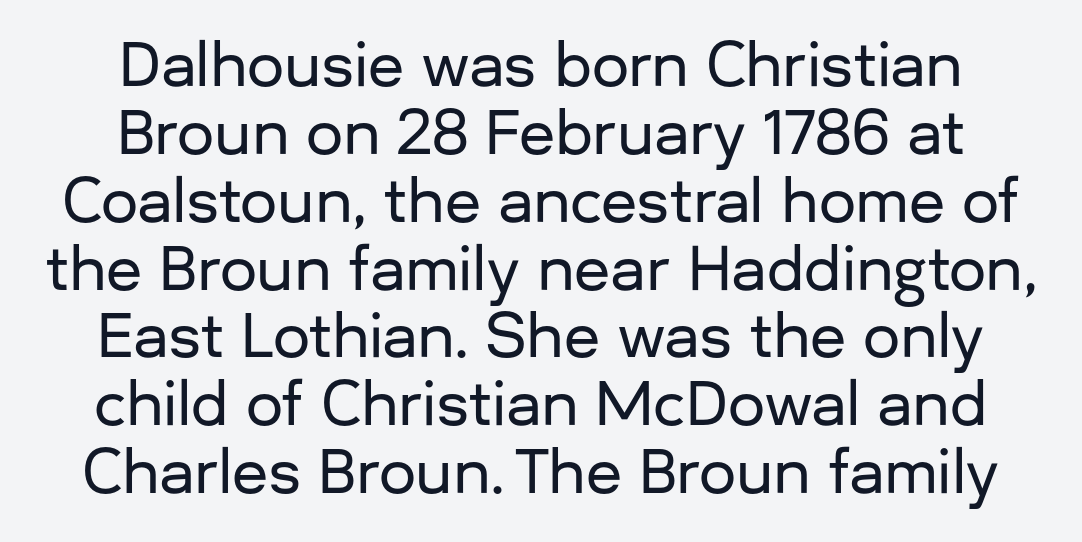
{"serif": "no", "italic": "no", "width": "normal", "stroke_contrast": "low", "x_height": "medium", "monospaced": "no", "underline": "no", "align": "center", "line_spacing": "tight", "line_spacing_ratio": 1.15, "letter_spacing": "normal", "letter_spacing_em": 0.0, "glyph_px": 59}
